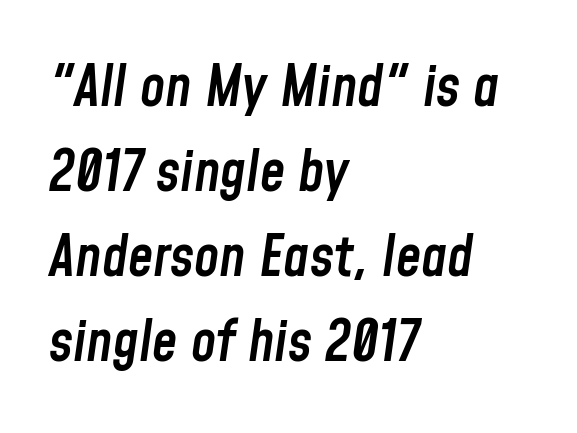
The compositor pushed each line to the left boundary. Line spacing here is normal. No extra tracking has been applied to these lines. These lines are rendered in a variable-pitch font.
